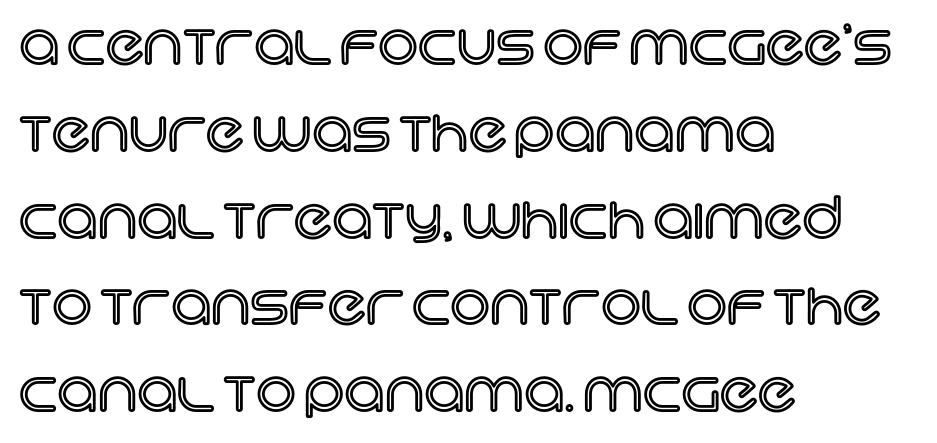
The image shows 56 px text type, upright; set left-aligned, normal line spacing (1.55x), normal letter spacing, not underlined; a large x-height.
